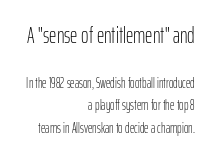
Q: Is the text bold? A: No.
Q: Is the text italic (slanted)? A: No, it is upright.
Q: Is the text underlined? A: No.
Q: How is the paragraph aligned? A: Right-aligned.
Q: Is the spacing between letters normal or unusually wide? A: Normal.
Q: Is the spacing between lines tight, normal or loose? A: Normal.
Q: Which block of text is set in a larger size, the first (top) or the second (bottom)? A: The first (top) one.
